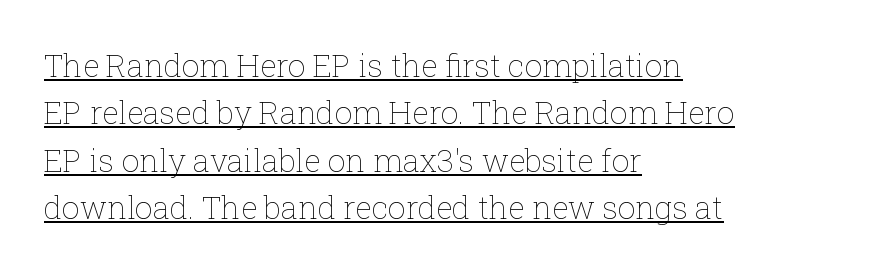
The image shows 31 px thin type, upright; set left-aligned, normal line spacing (1.53x), normal letter spacing, underlined; low stroke contrast and a medium x-height.
